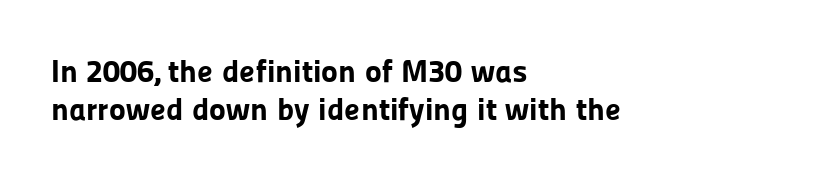
How heavy is the stroke? Heavy — this is a bold. Each word holds together tightly as a unit, with standard inter-letter gaps. What kind of face is this? One without serifs — a sans. Beneath every word, the page is bare. Looks like regular typesetting: each glyph gets only the width it needs.
